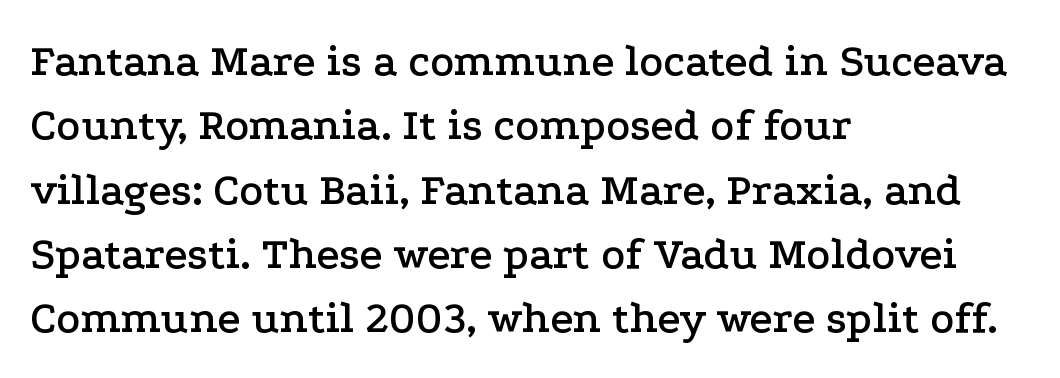
Q: Is the text italic (slanted)? A: No, it is upright.
Q: Is the typeface a serif or a sans-serif typeface? A: Serif.
Q: Is the text underlined? A: No.
Q: How is the paragraph aligned? A: Left-aligned.
Q: Is the spacing between letters normal or unusually wide? A: Normal.
Q: Is the spacing between lines tight, normal or loose? A: Normal.
Q: Width (condensed, normal, or wide)? A: Wide.
Q: Stroke contrast? A: Low.
Q: x-height? A: Medium.
Q: Monospaced? A: No.
